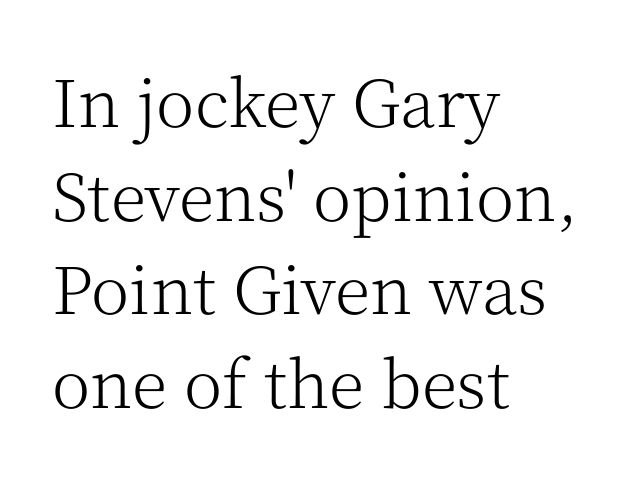
The image shows 65 px light serif type, upright; set left-aligned, normal line spacing (1.44x), normal letter spacing, not underlined; medium stroke contrast and a medium x-height.
